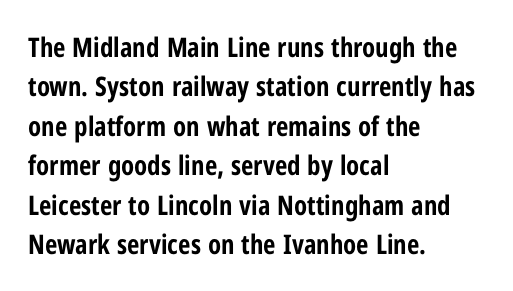
{"italic": "no", "bold": "yes", "underline": "no", "align": "left", "line_spacing": "normal", "line_spacing_ratio": 1.46, "letter_spacing": "normal", "letter_spacing_em": 0.0, "glyph_px": 27}
